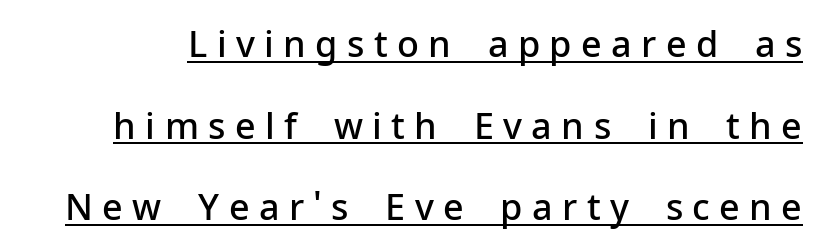
{"serif": "no", "italic": "no", "bold": "semi", "weight": "semibold", "width": "normal", "stroke_contrast": "low", "x_height": "medium", "monospaced": "no", "underline": "yes", "line_spacing": "loose", "line_spacing_ratio": 2.27, "letter_spacing": "wide", "letter_spacing_em": 0.26, "glyph_px": 36}
